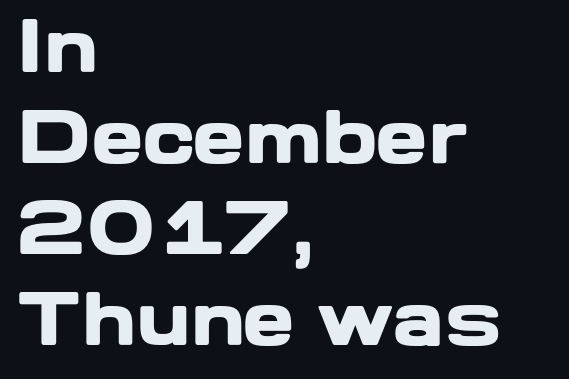
The image shows 70 px heavy, wide sans-serif type, upright; set left-aligned, normal line spacing (1.3x), normal letter spacing, not underlined; low stroke contrast and a medium x-height.
